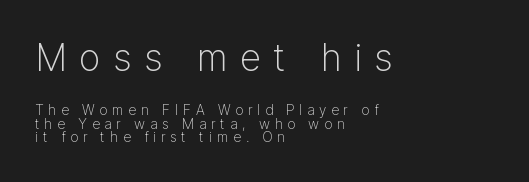
Q: Is the text bold? A: No.
Q: Is the text italic (slanted)? A: No, it is upright.
Q: Is the typeface a serif or a sans-serif typeface? A: Sans-serif.
Q: Is the text underlined? A: No.
Q: How is the paragraph aligned? A: Left-aligned.
Q: Is the spacing between letters normal or unusually wide? A: Unusually wide.
Q: Is the spacing between lines tight, normal or loose? A: Tight.
Q: Which block of text is set in a larger size, the first (top) or the second (bottom)? A: The first (top) one.
Q: Width (condensed, normal, or wide)? A: Normal.
Q: Stroke contrast? A: Low.
Q: x-height? A: Medium.
Q: Monospaced? A: No.
